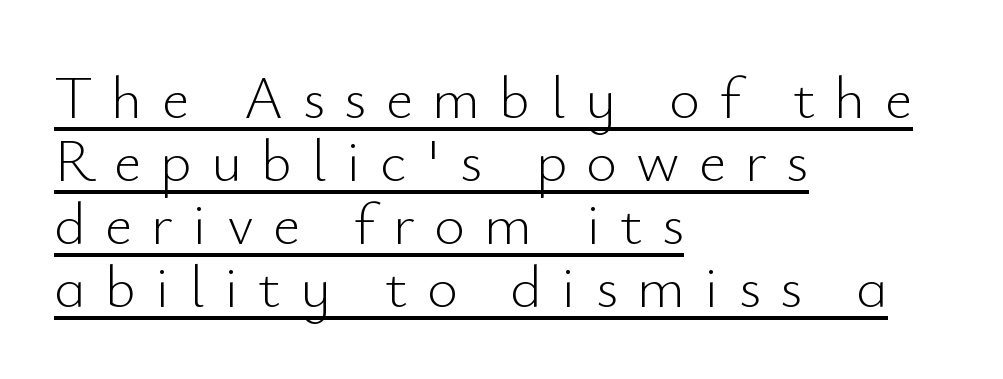
The image shows 60 px light sans-serif type, upright; set left-aligned, tight line spacing (1.05x), unusually wide letter spacing (+0.32 em), underlined; low stroke contrast and a small x-height.
